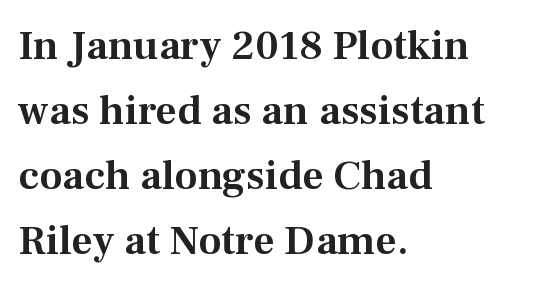
Q: Is the text italic (slanted)? A: No, it is upright.
Q: Is the typeface a serif or a sans-serif typeface? A: Serif.
Q: Is the text underlined? A: No.
Q: How is the paragraph aligned? A: Left-aligned.
Q: Is the spacing between letters normal or unusually wide? A: Normal.
Q: Is the spacing between lines tight, normal or loose? A: Normal.
Q: Width (condensed, normal, or wide)? A: Normal.
Q: Stroke contrast? A: Medium.
Q: x-height? A: Medium.
Q: Monospaced? A: No.
